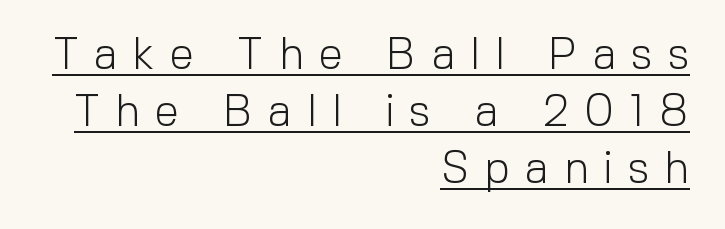
The image shows 44 px light sans-serif type, upright; set right-aligned, normal line spacing (1.3x), unusually wide letter spacing (+0.35 em), underlined; a medium x-height.
